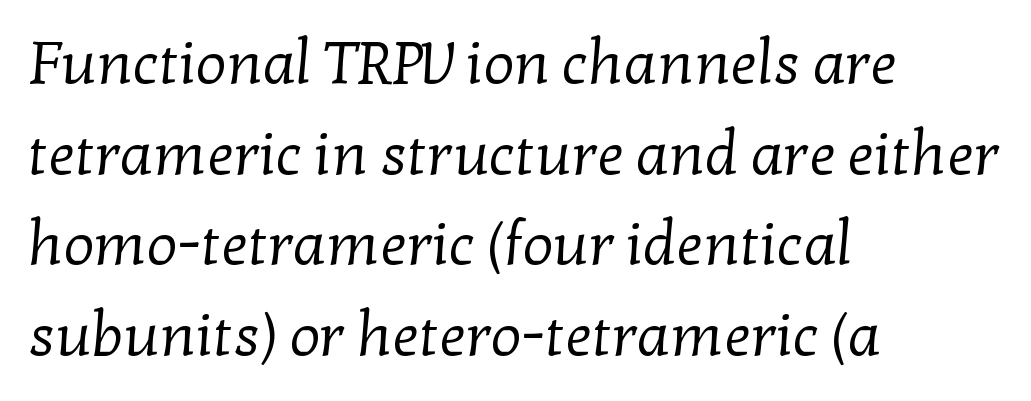
The image shows 60 px regular-weight serif type; set left-aligned, normal line spacing (1.51x), normal letter spacing, not underlined; low stroke contrast and a medium x-height.
